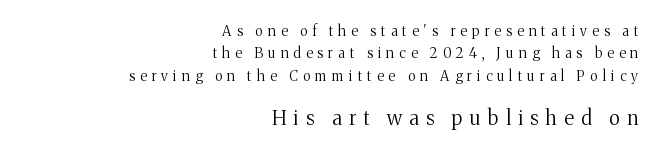
The image shows 20 px text type, upright; set right-aligned, normal line spacing (1.59x), unusually wide letter spacing (+0.37 em), not underlined; the second (bottom) block is 1.43x larger.
